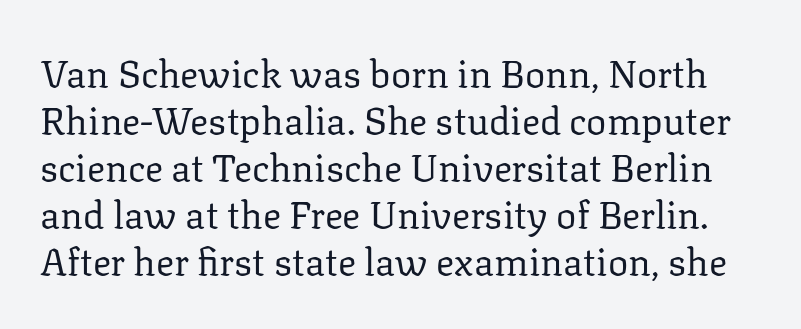
Q: Is the text bold? A: No.
Q: Is the text italic (slanted)? A: No, it is upright.
Q: Is the typeface a serif or a sans-serif typeface? A: Serif.
Q: Is the text underlined? A: No.
Q: Is the spacing between letters normal or unusually wide? A: Normal.
Q: Width (condensed, normal, or wide)? A: Normal.
Q: Stroke contrast? A: Low.
Q: x-height? A: Medium.
Q: Monospaced? A: No.
